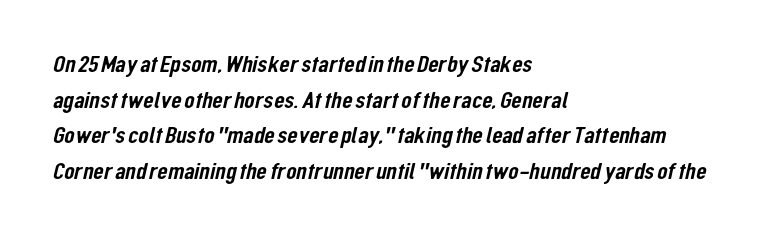
The setting favours the left margin, as ordinary paragraphs usually do. The baseline area is clear. The lines sit at an ordinary, default distance from one another. Students, note that the glyphs here touch the page at normal intervals.
